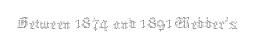
{"italic": "no", "bold": "no", "weight": "thin", "width": "normal", "stroke_contrast": "medium", "x_height": "medium", "monospaced": "no", "underline": "no", "letter_spacing": "normal", "letter_spacing_em": 0.0, "glyph_px": 36}
